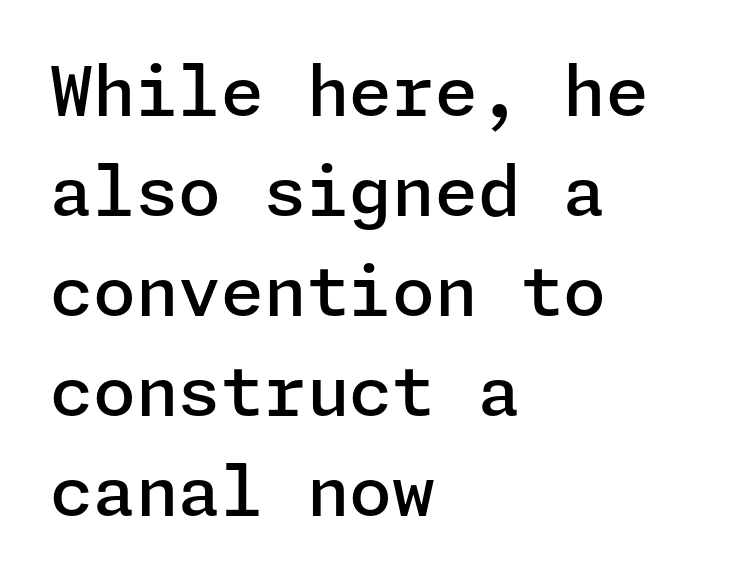
Q: Is the text bold? A: Semi-bold.
Q: Is the text italic (slanted)? A: No, it is upright.
Q: Is the typeface a serif or a sans-serif typeface? A: Sans-serif.
Q: Is the text underlined? A: No.
Q: How is the paragraph aligned? A: Left-aligned.
Q: Is the spacing between letters normal or unusually wide? A: Normal.
Q: Is the spacing between lines tight, normal or loose? A: Normal.
Q: Width (condensed, normal, or wide)? A: Normal.
Q: Stroke contrast? A: Low.
Q: x-height? A: Medium.
